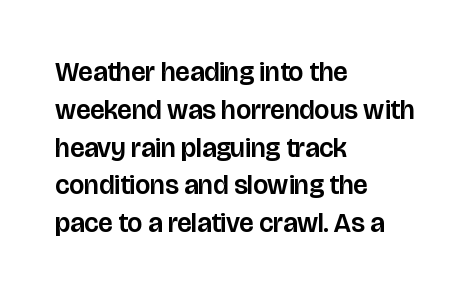
{"italic": "no", "underline": "no", "align": "left", "line_spacing": "normal", "line_spacing_ratio": 1.4, "letter_spacing": "normal", "letter_spacing_em": 0.0, "glyph_px": 27}
